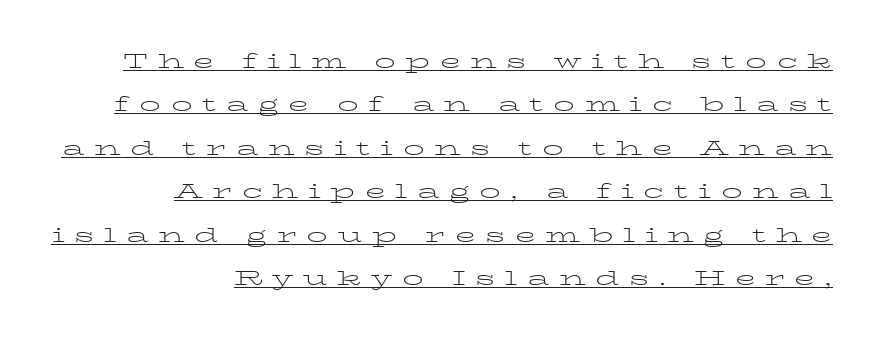
The image shows 21 px text type, upright; set right-aligned, loose line spacing (2.07x), unusually wide letter spacing (+0.45 em), underlined.
